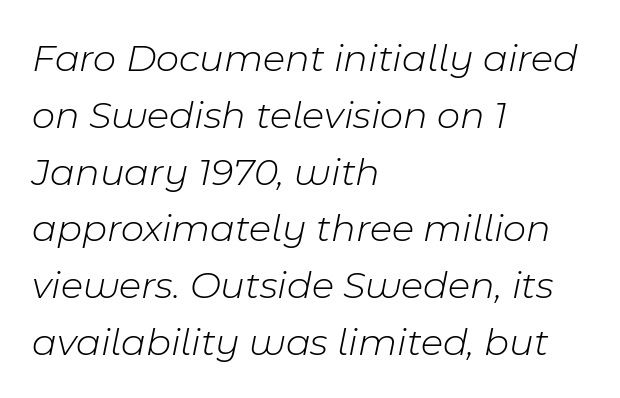
You can tell it's italic because the verticals aren't actually vertical. Weight: not bold — regular or lighter. A typesetter would call this zero additional tracking. Check under the words: just untouched page. The lines sit at an ordinary, default distance from one another. These lines are rendered in a variable-pitch font.
